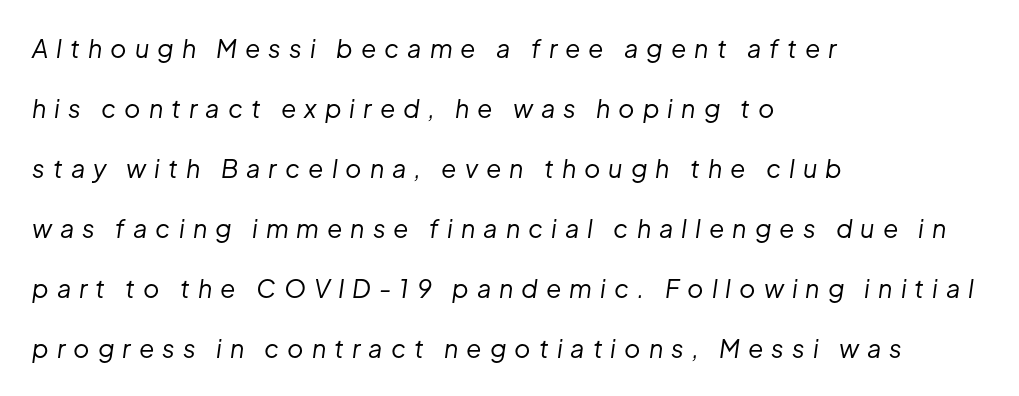
Q: Is the text bold? A: No.
Q: Is the text italic (slanted)? A: Yes, it leans right by about 8 degrees.
Q: Is the text underlined? A: No.
Q: How is the paragraph aligned? A: Left-aligned.
Q: Is the spacing between letters normal or unusually wide? A: Unusually wide.
Q: Is the spacing between lines tight, normal or loose? A: Loose.
